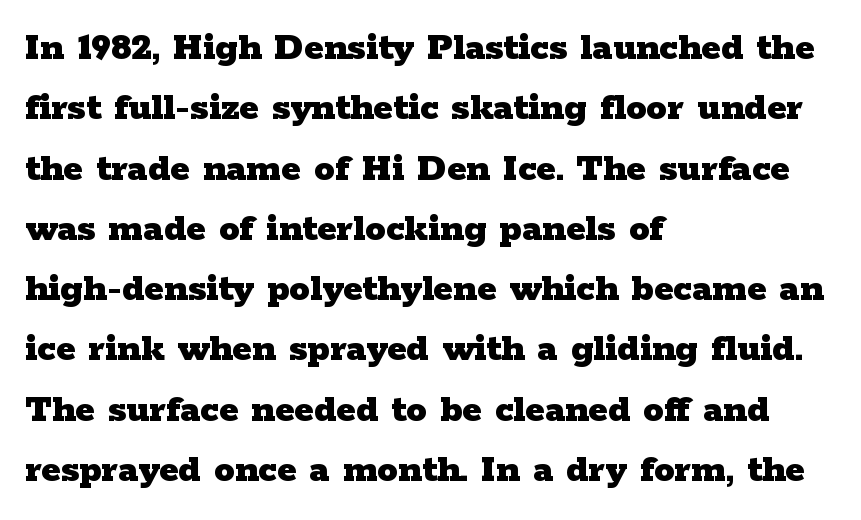
The gaps between neighbouring characters are ordinary and unremarkable. Underlining? Definitely not there. The rendering anchors every line to the left-hand side. The letters advance in unequal steps, a hallmark of proportional type.
